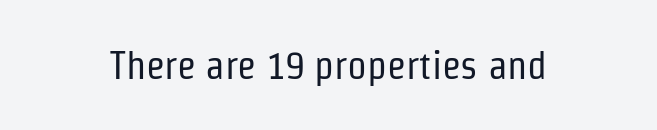
Each letter keeps its own natural width here, so spacing adapts to shape. Look at the tracking — it's just the regular setting, nothing added. Style check: upright. The rendering shows plain stroke endings on the letterforms — a sans-serif design. The face looks like a standard text weight, possibly lighter. Check the space under the baseline: it is left empty.
